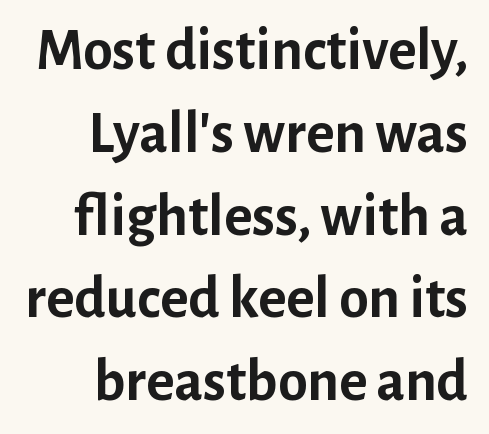
{"serif": "no", "italic": "no", "bold": "yes", "weight": "semibold", "width": "normal", "stroke_contrast": "low", "x_height": "medium", "monospaced": "no", "underline": "no", "align": "right", "line_spacing": "normal", "line_spacing_ratio": 1.38, "letter_spacing": "normal", "letter_spacing_em": 0.0, "glyph_px": 60}
